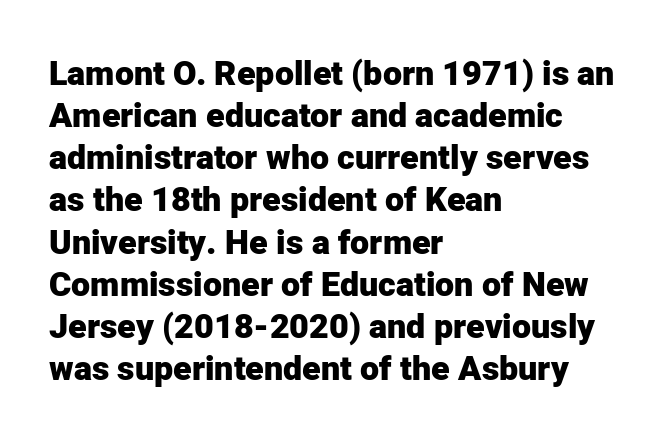
{"serif": "no", "italic": "no", "bold": "yes", "weight": "heavy", "width": "normal", "stroke_contrast": "low", "x_height": "medium", "monospaced": "no", "underline": "no", "align": "left", "line_spacing_ratio": 1.24, "letter_spacing": "normal", "letter_spacing_em": 0.0, "glyph_px": 34}
